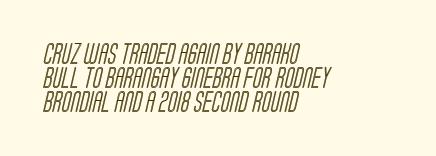
{"underline": "no", "align": "left", "line_spacing": "tight", "line_spacing_ratio": 1.14, "letter_spacing": "normal", "letter_spacing_em": 0.0, "glyph_px": 21}
